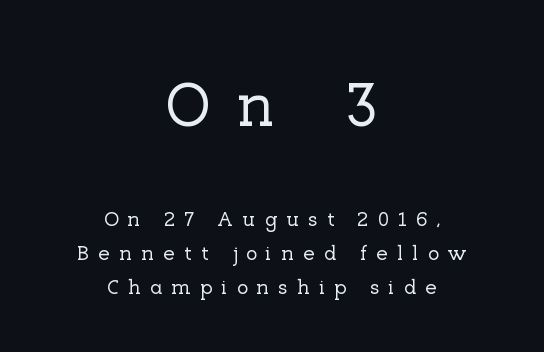
The image shows 63 px serif type, upright; set centered, normal line spacing (1.62x), unusually wide letter spacing (+0.43 em), not underlined; the first (top) block is 3.0x larger; low stroke contrast and a medium x-height.
